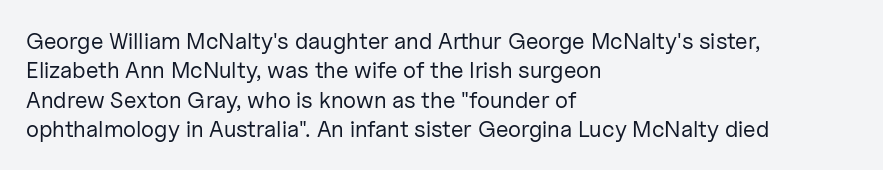
{"italic": "no", "bold": "no", "underline": "no", "align": "left", "line_spacing": "normal", "line_spacing_ratio": 1.28, "letter_spacing": "normal", "letter_spacing_em": 0.0, "glyph_px": 23}
